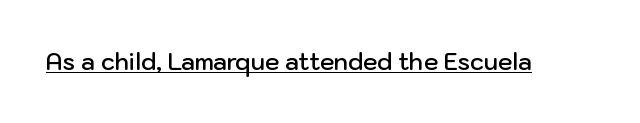
Q: Is the text bold? A: Semi-bold.
Q: Is the text italic (slanted)? A: No, it is upright.
Q: Is the text underlined? A: Yes.
Q: Is the spacing between letters normal or unusually wide? A: Normal.
